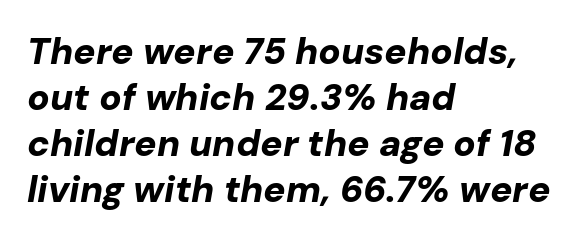
Q: Is the text bold? A: Yes.
Q: Is the text italic (slanted)? A: Yes, it leans right by about 10 degrees.
Q: Is the text underlined? A: No.
Q: How is the paragraph aligned? A: Left-aligned.
Q: Is the spacing between letters normal or unusually wide? A: Normal.
Q: Width (condensed, normal, or wide)? A: Normal.
Q: Stroke contrast? A: Low.
Q: x-height? A: Medium.
Q: Monospaced? A: No.
